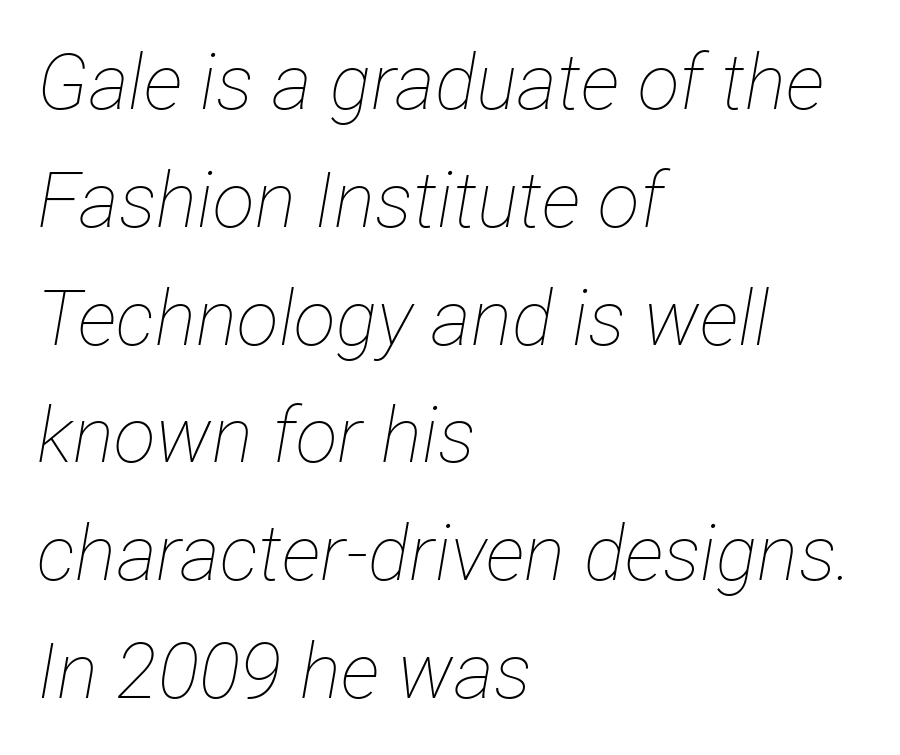
Q: Is the text bold? A: No.
Q: Is the text italic (slanted)? A: Yes, it leans right by about 12 degrees.
Q: Is the text underlined? A: No.
Q: How is the paragraph aligned? A: Left-aligned.
Q: Is the spacing between letters normal or unusually wide? A: Normal.
Q: Is the spacing between lines tight, normal or loose? A: Normal.
Q: Width (condensed, normal, or wide)? A: Condensed.
Q: Stroke contrast? A: Low.
Q: x-height? A: Medium.
Q: Monospaced? A: No.
